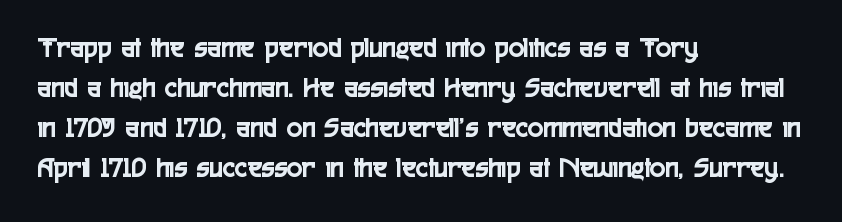
Q: Is the text italic (slanted)? A: No, it is upright.
Q: Is the typeface a serif or a sans-serif typeface? A: Sans-serif.
Q: Is the text underlined? A: No.
Q: How is the paragraph aligned? A: Left-aligned.
Q: Is the spacing between letters normal or unusually wide? A: Normal.
Q: Is the spacing between lines tight, normal or loose? A: Normal.
Q: Width (condensed, normal, or wide)? A: Condensed.
Q: x-height? A: Medium.
Q: Monospaced? A: No.
